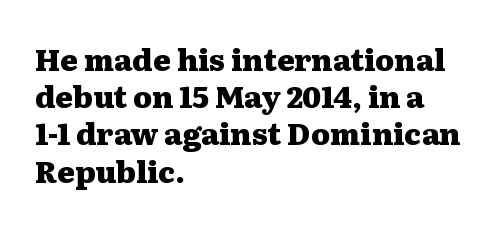
Set as a true bold cut, around the 700 mark. Default kerning and tracking; the words read as compact shapes. Lines of text with bare space underneath. The lines in this sample share a left origin and differ only in where they stop. A typesetter would label this face a serif. Unlike italic type, these characters show no tilt at all.
